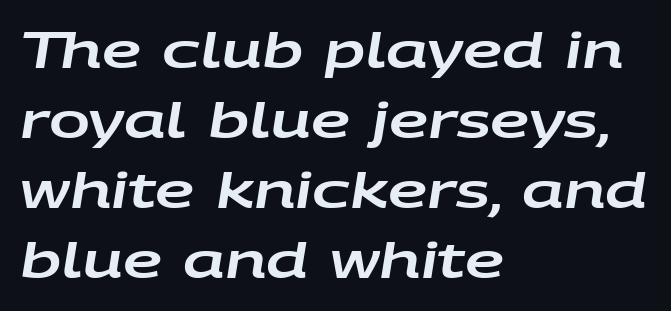
{"italic": "yes", "lean": "right", "slant_degrees": 9, "width": "wide", "stroke_contrast": "low", "x_height": "large", "monospaced": "no", "underline": "no", "align": "left", "line_spacing": "normal", "line_spacing_ratio": 1.43, "letter_spacing": "normal", "letter_spacing_em": 0.0, "glyph_px": 49}
